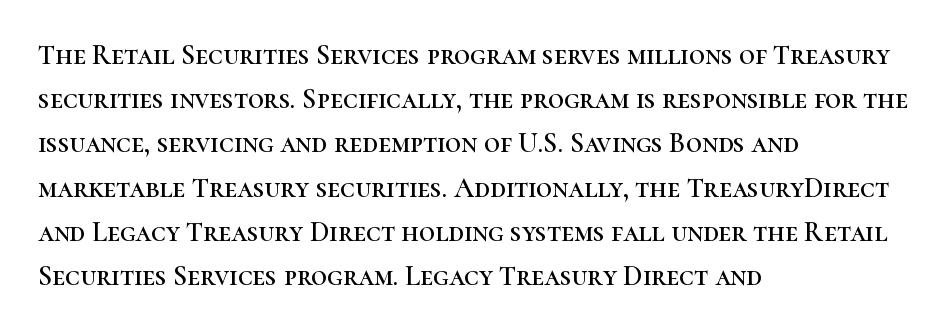
The image shows 28 px serif type, upright; set left-aligned, normal line spacing (1.58x), normal letter spacing, not underlined; high stroke contrast and a medium x-height.
